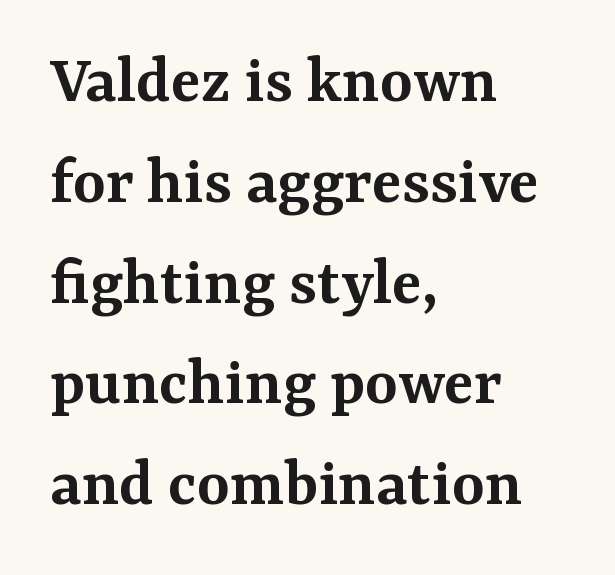
{"serif": "yes", "italic": "no", "bold": "semi", "weight": "semibold", "width": "normal", "stroke_contrast": "medium", "x_height": "medium", "monospaced": "no", "underline": "no", "align": "left", "line_spacing": "normal", "line_spacing_ratio": 1.44, "letter_spacing": "normal", "letter_spacing_em": 0.0, "glyph_px": 70}
